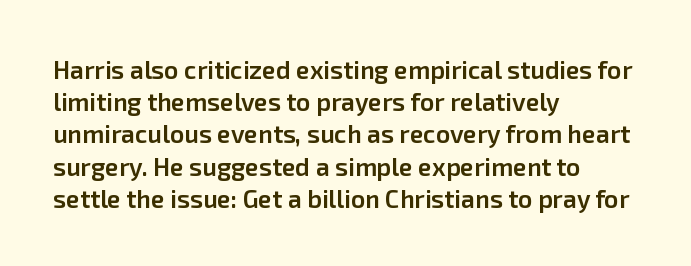
The image shows 25 px text type, upright; set left-aligned, normal line spacing (1.29x), normal letter spacing, not underlined.
